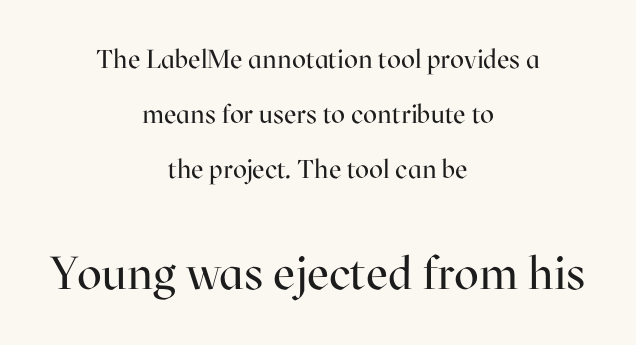
The image shows 46 px regular-weight serif type, upright; set centered, loose line spacing (2.12x), normal letter spacing, not underlined; the second (bottom) block is 1.77x larger; high stroke contrast and a medium x-height.
